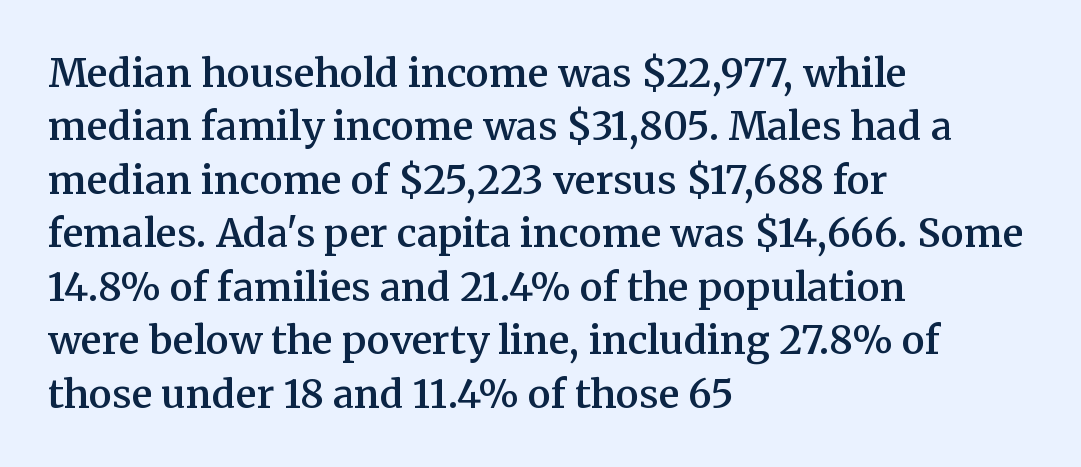
Q: Is the text bold? A: Semi-bold.
Q: Is the text italic (slanted)? A: No, it is upright.
Q: Is the typeface a serif or a sans-serif typeface? A: Serif.
Q: Is the text underlined? A: No.
Q: How is the paragraph aligned? A: Left-aligned.
Q: Is the spacing between letters normal or unusually wide? A: Normal.
Q: Is the spacing between lines tight, normal or loose? A: Normal.
Q: Width (condensed, normal, or wide)? A: Normal.
Q: Stroke contrast? A: Medium.
Q: x-height? A: Medium.
Q: Monospaced? A: No.
